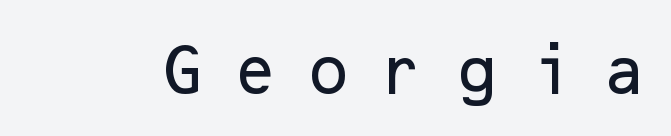
{"serif": "no", "italic": "no", "width": "normal", "stroke_contrast": "low", "x_height": "medium", "underline": "no", "letter_spacing": "wide", "letter_spacing_em": 0.5, "glyph_px": 54}
